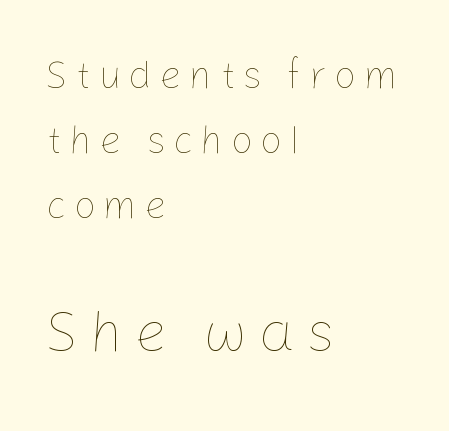
A typesetter would call this proportional, since set widths differ per character. Which margin do the lines hug? The left one — the right edge is uneven. These lines sit exactly where default settings would place them. Which of the two is more prominent by size? The second, at the bottom. Characters remain perfectly vertical along every line.
